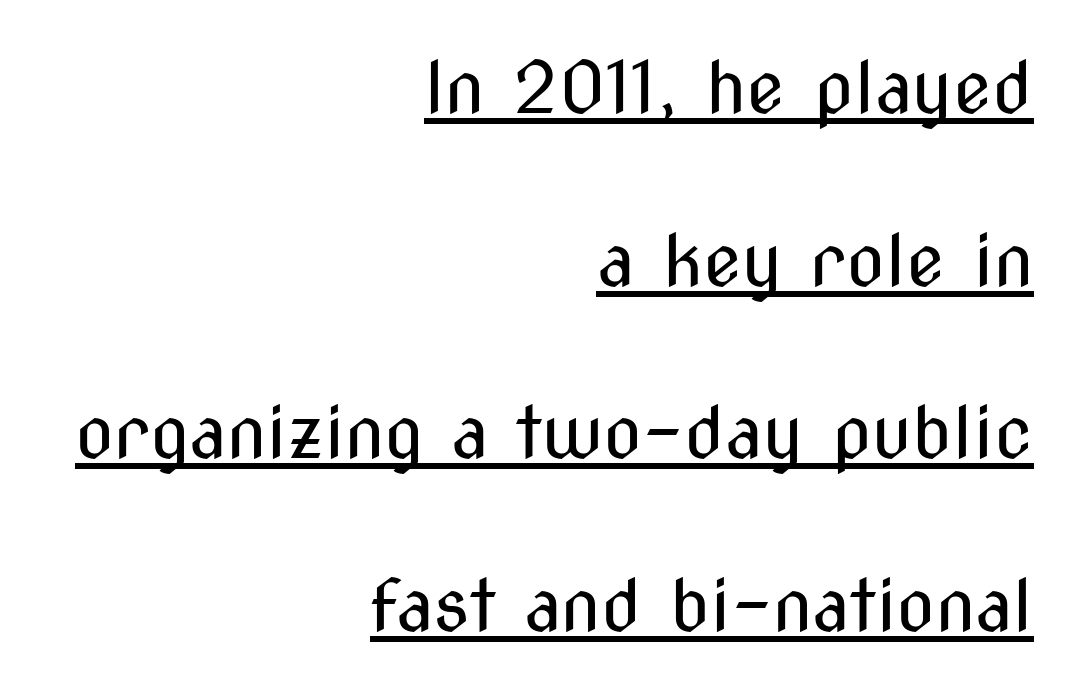
{"serif": "no", "italic": "no", "bold": "no", "weight": "regular", "width": "condensed", "stroke_contrast": "medium", "x_height": "medium", "monospaced": "no", "underline": "yes", "align": "right", "line_spacing": "loose", "line_spacing_ratio": 2.43, "letter_spacing": "normal", "letter_spacing_em": 0.0, "glyph_px": 71}
